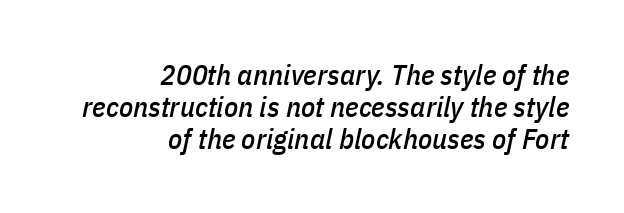
All the whitespace from short lines collects on the left. Glance below the letters and you will spot only blank space. Character widths vary here, with narrow letters taking less room than wide ones. Successive baselines arrive quickly, one right under another. The rendering keeps characters at their native spacing.
